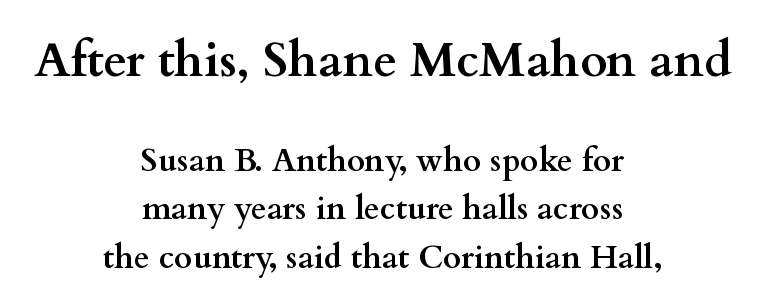
The specimen omits any rule beneath the text block's lines. The rendering uses a bold face; every stroke is thick and dark. Short note: letters normally spaced. Character widths vary here, with narrow letters taking less room than wide ones.
